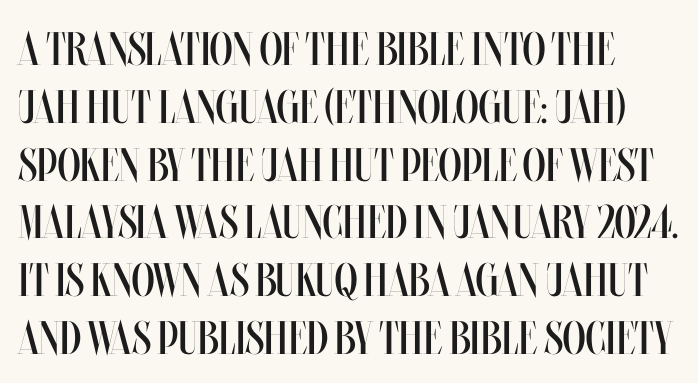
{"italic": "no", "bold": "no", "weight": "regular", "width": "condensed", "stroke_contrast": "medium", "x_height": "large", "monospaced": "no", "underline": "no", "line_spacing_ratio": 1.23, "letter_spacing": "normal", "letter_spacing_em": 0.0, "glyph_px": 47}
